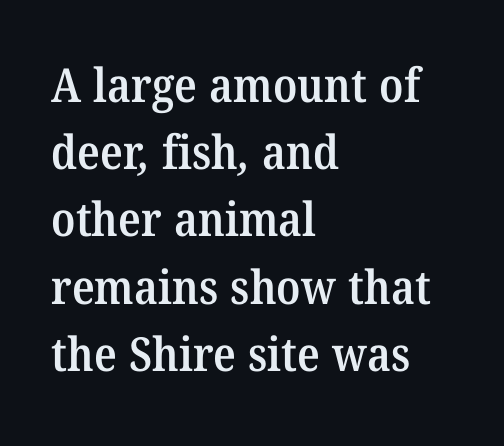
Caption: multi-line text, flush left, ragged right. This is the in-between weight designers call semibold or demi. Typographically, this falls in the serif category. Each new line begins a customary step beneath the previous one.
